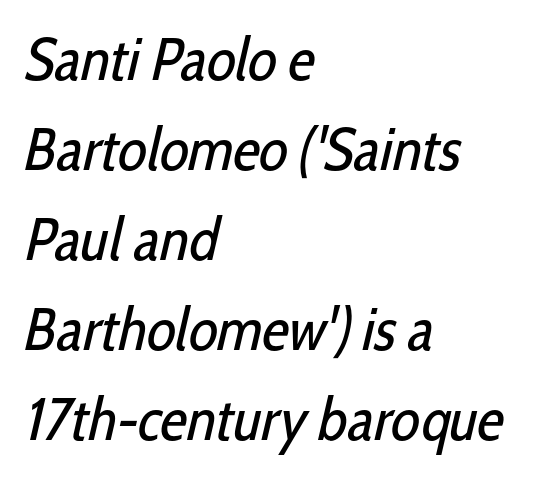
Q: Is the text bold? A: No.
Q: Is the typeface a serif or a sans-serif typeface? A: Sans-serif.
Q: Is the text underlined? A: No.
Q: How is the paragraph aligned? A: Left-aligned.
Q: Is the spacing between letters normal or unusually wide? A: Normal.
Q: Is the spacing between lines tight, normal or loose? A: Normal.
Q: Width (condensed, normal, or wide)? A: Condensed.
Q: Stroke contrast? A: Low.
Q: x-height? A: Medium.
Q: Monospaced? A: No.
